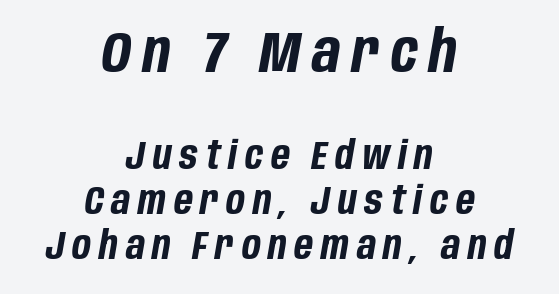
A typesetter would call this proportional, since set widths differ per character. The horizontal fit of the characters is loose and conspicuously gappy. The strokes are fattened all the way to bold. Every character sits at an angle, as italics do. Here the first block reads like a headline and the second like body copy.
